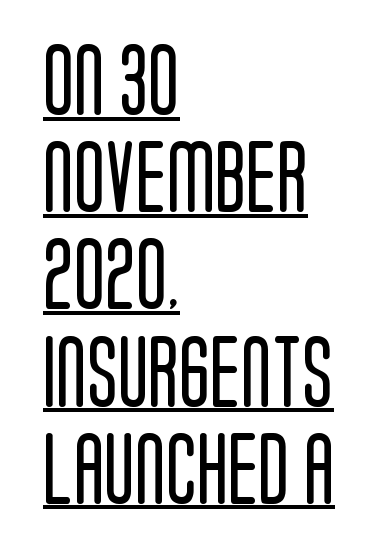
Line beginnings align vertically; line endings do not. Looks like someone drew a line under every word here. In terms of leading, this rendering sits right in the middle. The face used here is proportionally spaced, like ordinary book or web type. Quick note: not italic, upright.
